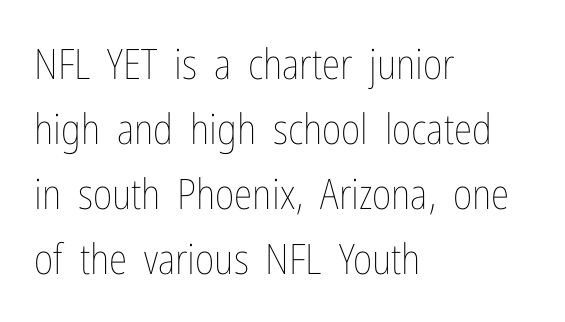
The type is set solid horizontally, with unmodified tracking. You could not count columns in this text — the font is proportionally spaced. Clear beneath every line of the passage. The rag falls on the right side of this text block. Is the stroke heavy? The answer is a plain regular-or-lighter.
